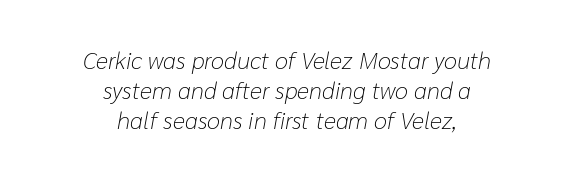
Q: Is the text bold? A: No.
Q: Is the text italic (slanted)? A: Yes, it leans right by about 10 degrees.
Q: Is the text underlined? A: No.
Q: How is the paragraph aligned? A: Centered.
Q: Is the spacing between letters normal or unusually wide? A: Normal.
Q: Is the spacing between lines tight, normal or loose? A: Normal.
